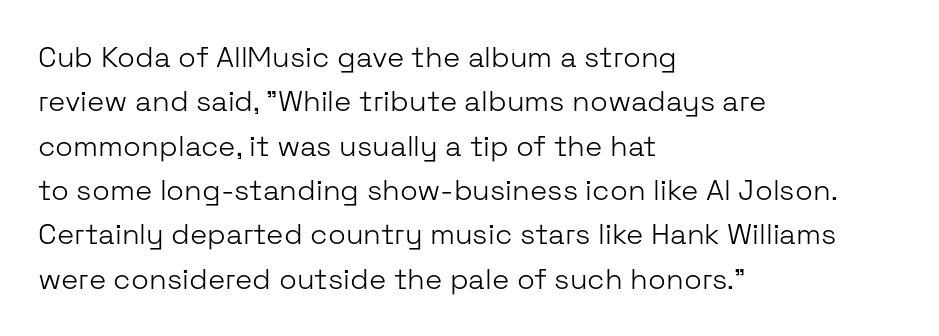
{"serif": "no", "italic": "no", "bold": "no", "weight": "light", "width": "normal", "stroke_contrast": "low", "x_height": "medium", "monospaced": "no", "underline": "no", "align": "left", "line_spacing": "normal", "line_spacing_ratio": 1.53, "letter_spacing": "normal", "letter_spacing_em": 0.0, "glyph_px": 29}
